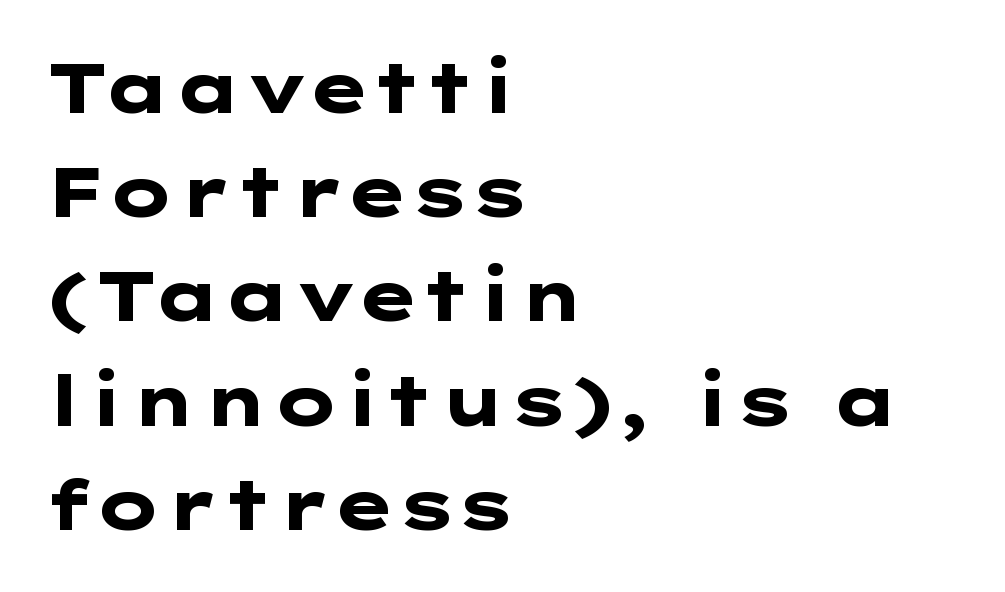
Q: Is the text bold? A: Yes.
Q: Is the text italic (slanted)? A: No, it is upright.
Q: Is the typeface a serif or a sans-serif typeface? A: Sans-serif.
Q: Is the text underlined? A: No.
Q: How is the paragraph aligned? A: Left-aligned.
Q: Is the spacing between letters normal or unusually wide? A: Normal.
Q: Is the spacing between lines tight, normal or loose? A: Normal.
Q: Width (condensed, normal, or wide)? A: Wide.
Q: Stroke contrast? A: Low.
Q: x-height? A: Medium.
